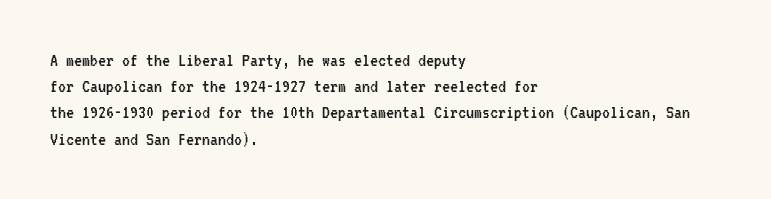
No chunkiness to these letters — they're not bold. Alignment: flush left. Do the letters lean? They stand straight. Horizontal bands of white between lines are of average thickness. Has an underline been added? It has not. Is the letter spacing exaggerated? No — it looks like the ordinary default.
